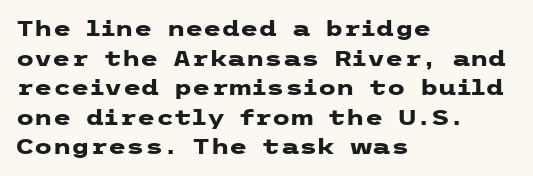
The image shows 21 px bold type, upright; set left-aligned, normal line spacing (1.41x), normal letter spacing, not underlined.
